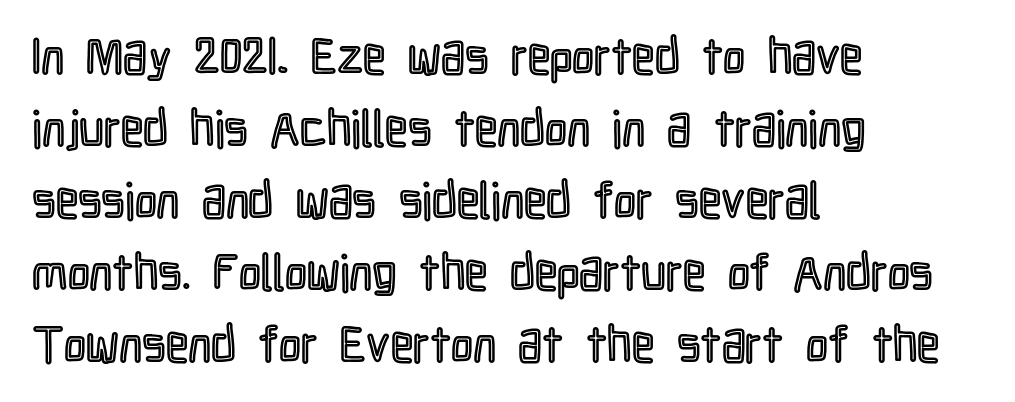
A typesetter would call this zero additional tracking. Honestly, there is no underline to notice here at all. Short and long lines alike share a common starting point at left. Quick note: not italic, upright. Character widths vary here, with narrow letters taking less room than wide ones.
